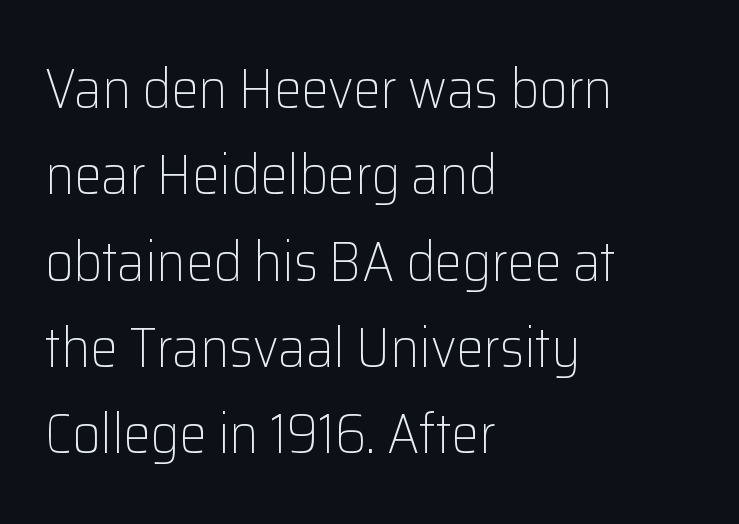
{"serif": "no", "italic": "no", "bold": "no", "weight": "light", "width": "normal", "stroke_contrast": "low", "x_height": "medium", "monospaced": "no", "underline": "no", "align": "left", "line_spacing": "normal", "line_spacing_ratio": 1.57, "letter_spacing": "normal", "letter_spacing_em": 0.0, "glyph_px": 55}
